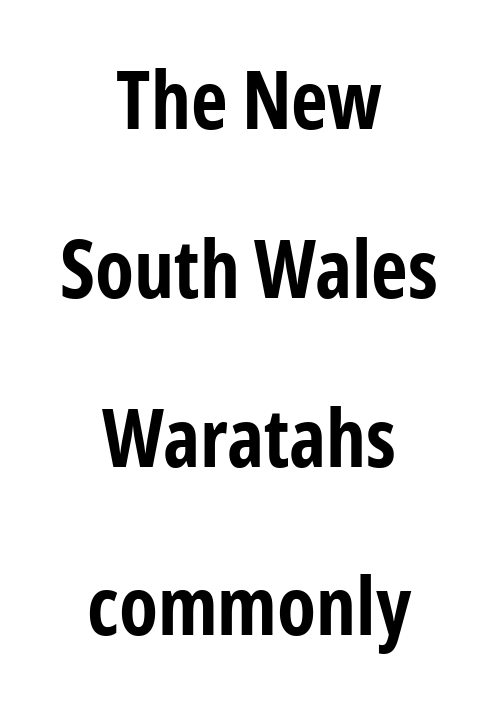
Line starts and ends both wander, symmetrically. Is there any slant? The stems are plumb. Honestly, the rows look like they've been pulled way apart. Proportional: the letters do not fall into vertical columns.
